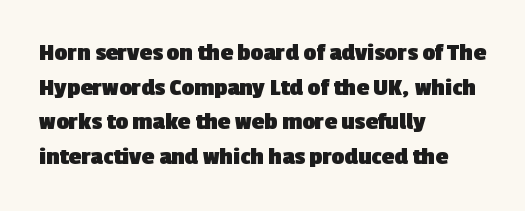
Q: Is the text bold? A: Yes.
Q: Is the text underlined? A: No.
Q: How is the paragraph aligned? A: Left-aligned.
Q: Is the spacing between letters normal or unusually wide? A: Normal.
Q: Is the spacing between lines tight, normal or loose? A: Normal.
